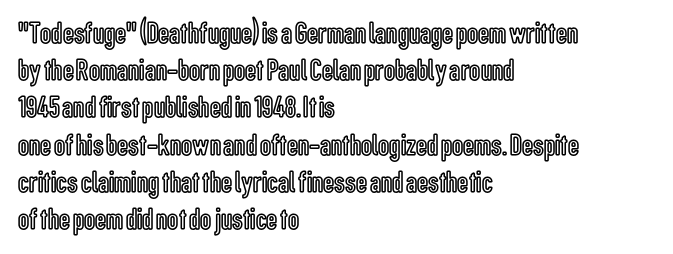
The image shows 31 px condensed type, upright; set left-aligned, line spacing 1.2x, normal letter spacing, not underlined; a medium x-height.
